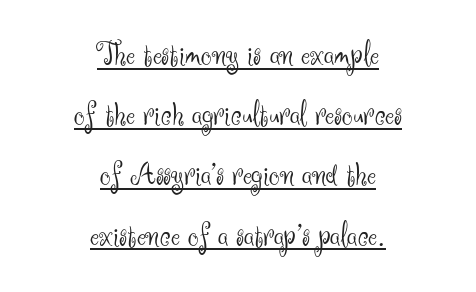
Underlining? Definitely there. Alignment: centered. You could not count columns in this text — the font is proportionally spaced. You can tell it's not italic because the verticals are truly vertical. Summary of weight: not heavy and not bold. The tracking reads as untouched default to a designer's eye.
